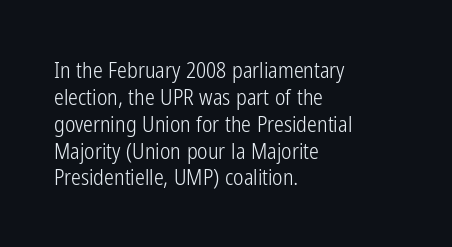
{"italic": "no", "bold": "no", "underline": "no", "align": "left", "line_spacing_ratio": 1.22, "letter_spacing": "normal", "letter_spacing_em": 0.0, "glyph_px": 22}
